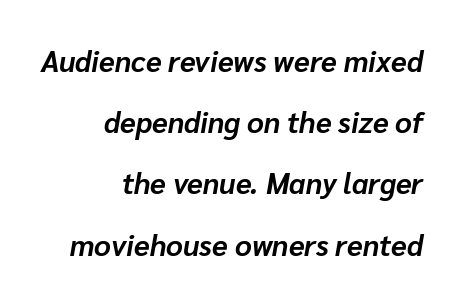
{"italic": "yes", "lean": "right", "slant_degrees": 10, "bold": "yes", "weight": "bold", "width": "normal", "stroke_contrast": "low", "x_height": "medium", "monospaced": "no", "underline": "no", "align": "right", "line_spacing": "loose", "line_spacing_ratio": 2.11, "letter_spacing": "normal", "letter_spacing_em": 0.0, "glyph_px": 29}
